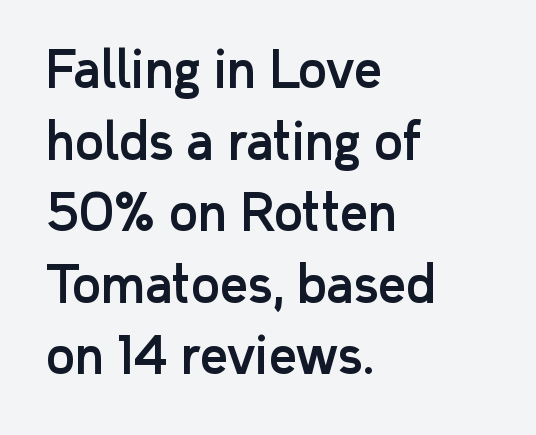
Q: Is the text italic (slanted)? A: No, it is upright.
Q: Is the typeface a serif or a sans-serif typeface? A: Sans-serif.
Q: Is the text underlined? A: No.
Q: How is the paragraph aligned? A: Left-aligned.
Q: Is the spacing between letters normal or unusually wide? A: Normal.
Q: Is the spacing between lines tight, normal or loose? A: Normal.
Q: Width (condensed, normal, or wide)? A: Normal.
Q: Stroke contrast? A: Low.
Q: x-height? A: Medium.
Q: Monospaced? A: No.
